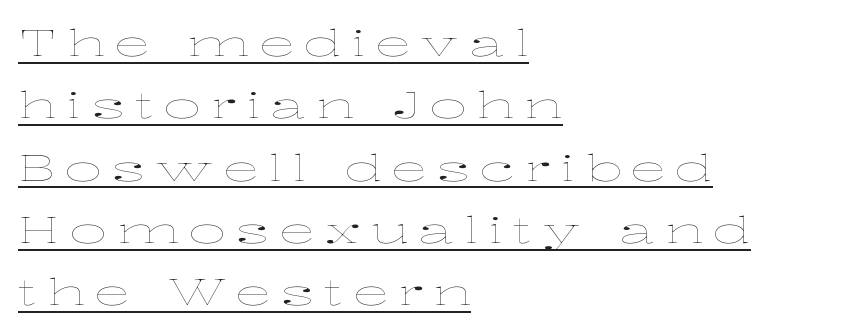
{"italic": "no", "bold": "no", "weight": "thin", "width": "wide", "stroke_contrast": "low", "x_height": "medium", "monospaced": "no", "underline": "yes", "align": "left", "line_spacing_ratio": 1.73, "letter_spacing": "wide", "letter_spacing_em": 0.28, "glyph_px": 36}
